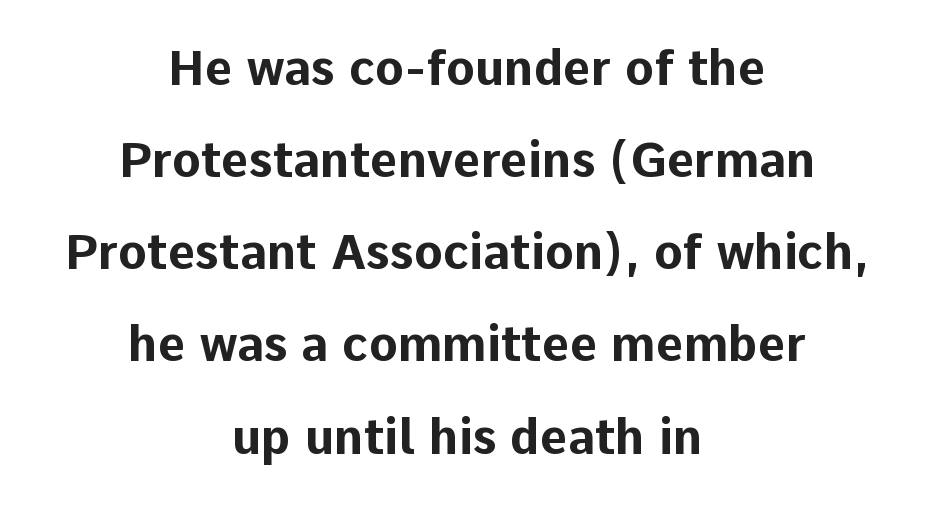
Q: Is the text bold? A: Yes.
Q: Is the text italic (slanted)? A: No, it is upright.
Q: Is the typeface a serif or a sans-serif typeface? A: Sans-serif.
Q: Is the text underlined? A: No.
Q: How is the paragraph aligned? A: Centered.
Q: Is the spacing between letters normal or unusually wide? A: Normal.
Q: Is the spacing between lines tight, normal or loose? A: Loose.
Q: Width (condensed, normal, or wide)? A: Normal.
Q: Stroke contrast? A: Low.
Q: x-height? A: Medium.
Q: Monospaced? A: No.
